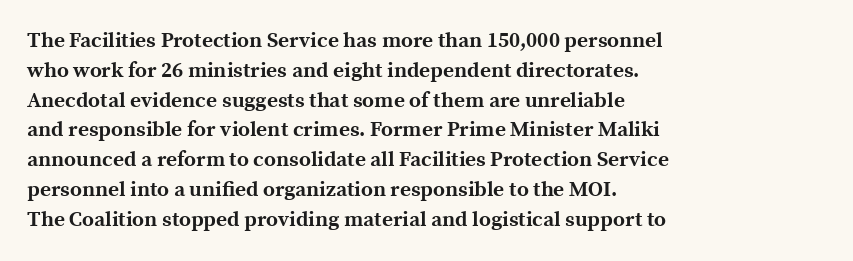
A bare baseline throughout the passage. Heavy-handed strokes throughout: this text is bold. Style check: upright. The setting favours the left margin, as ordinary paragraphs usually do. How are the letters spaced? Ordinarily, with no added tracking.
